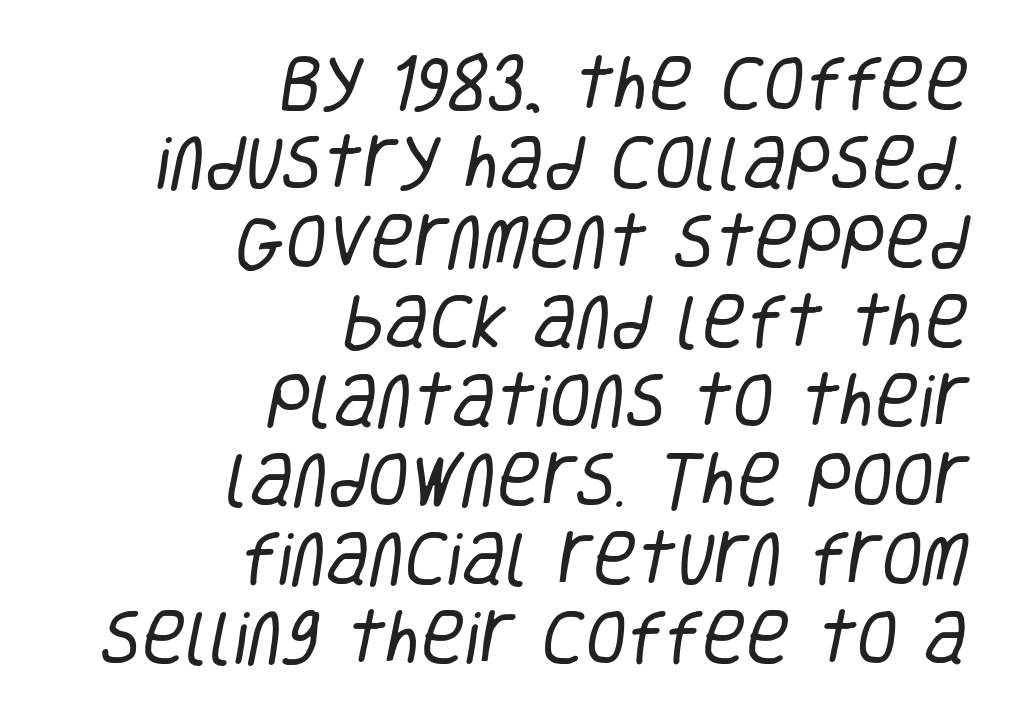
{"serif": "no", "bold": "no", "weight": "regular", "width": "condensed", "stroke_contrast": "low", "x_height": "large", "monospaced": "no", "underline": "no", "align": "right", "line_spacing": "normal", "line_spacing_ratio": 1.32, "letter_spacing": "normal", "letter_spacing_em": 0.0, "glyph_px": 60}
